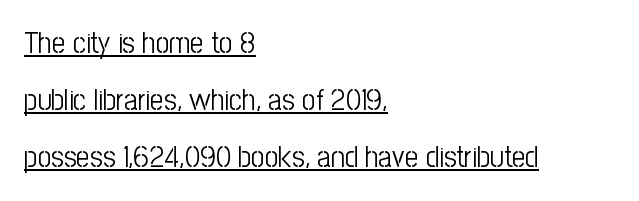
The image shows 30 px light, condensed sans-serif type, upright; set left-aligned, loose line spacing (1.9x), normal letter spacing, underlined; low stroke contrast and a medium x-height.
